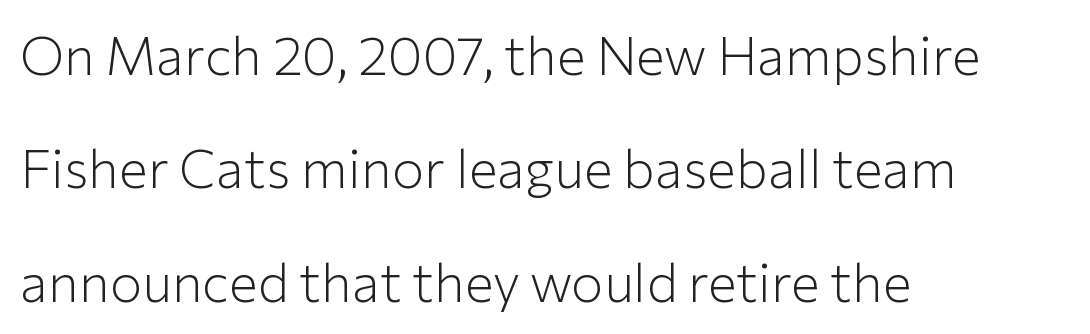
The lines in this sample share a left origin and differ only in where they stop. No letter is thick-stroked: the sample isn't bold. Note the varied advance widths — an 'i' is clearly narrower than an 'm'. The horizontal fit of the characters is conventional and even.
